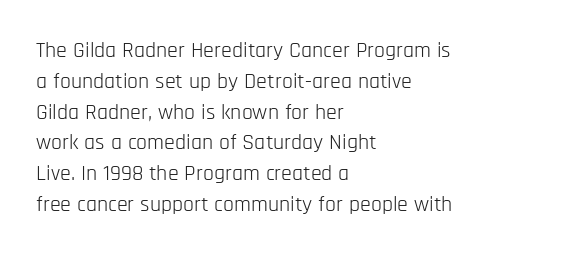
Summary of vertical rhythm: regular, with standard interline spacing. Short note: letters normally spaced. The font's upright variant was chosen for this text. Casual observation: everything's shoved over to the left.
